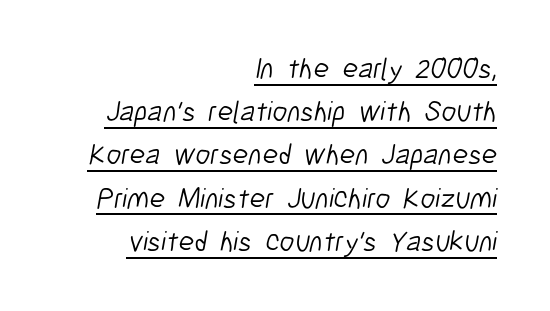
{"serif": "no", "bold": "no", "weight": "light", "width": "condensed", "stroke_contrast": "low", "x_height": "medium", "monospaced": "no", "underline": "yes", "align": "right", "line_spacing": "normal", "line_spacing_ratio": 1.49, "letter_spacing": "normal", "letter_spacing_em": 0.0, "glyph_px": 29}
